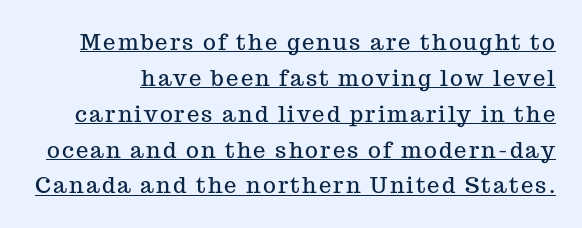
The rows are spaced the way most documents space them. Posture: vertical. The lettering is marked with a stroke running underneath it.
